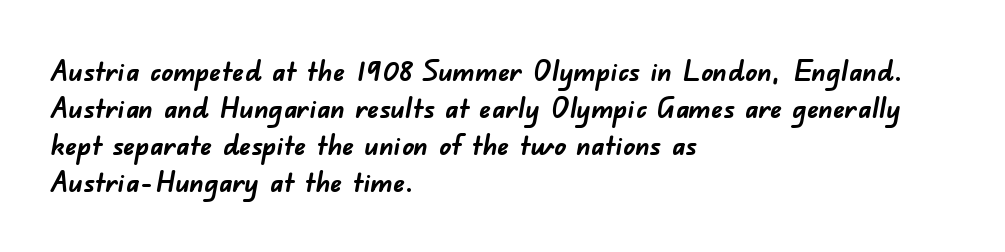
The image shows 29 px semibold sans-serif type; set left-aligned, normal line spacing (1.28x), normal letter spacing, not underlined; low stroke contrast and a small x-height.
